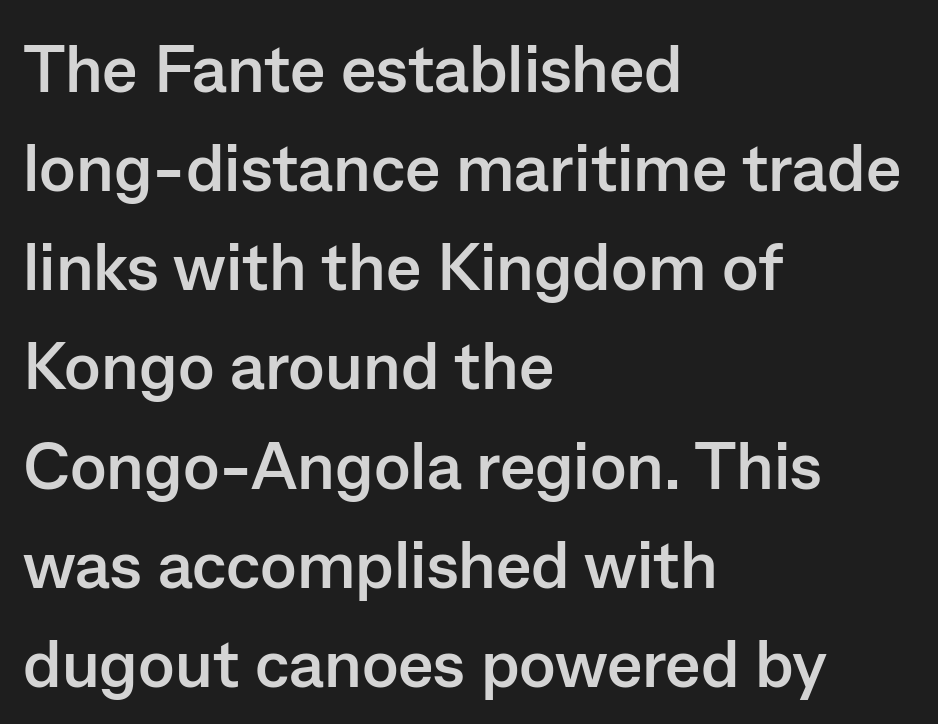
{"serif": "no", "italic": "no", "bold": "yes", "weight": "semibold", "width": "normal", "stroke_contrast": "low", "x_height": "medium", "monospaced": "no", "underline": "no", "align": "left", "line_spacing": "normal", "line_spacing_ratio": 1.48, "letter_spacing": "normal", "letter_spacing_em": 0.0, "glyph_px": 67}
